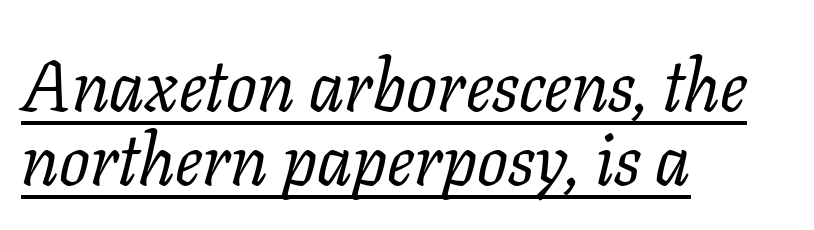
{"serif": "yes", "italic": "yes", "lean": "right", "slant_degrees": 11, "bold": "no", "weight": "regular", "width": "normal", "stroke_contrast": "low", "x_height": "medium", "monospaced": "no", "underline": "yes", "align": "left", "line_spacing": "tight", "line_spacing_ratio": 1.03, "letter_spacing": "normal", "letter_spacing_em": 0.0, "glyph_px": 72}
